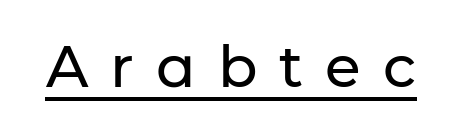
The image shows 58 px sans-serif type, upright; set unusually wide letter spacing (+0.38 em), underlined; low stroke contrast and a medium x-height.
